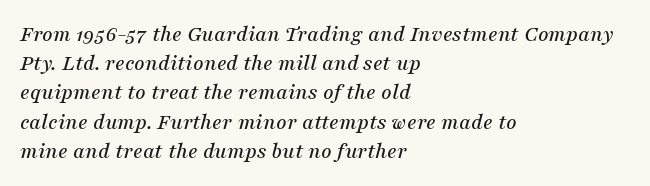
Left-aligned paragraph, ragged on the right. The font's italic variant was chosen for this text. Descenders hang freely into open space. The line texture is even and compact thanks to regular tracking. Evenly set lines give the paragraph a standard silhouette.
